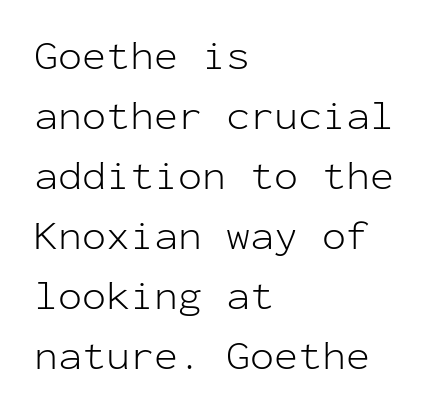
{"serif": "no", "italic": "no", "bold": "no", "weight": "light", "width": "normal", "stroke_contrast": "low", "x_height": "medium", "monospaced": "yes", "underline": "no", "align": "left", "line_spacing": "normal", "line_spacing_ratio": 1.5, "letter_spacing": "normal", "letter_spacing_em": 0.0, "glyph_px": 40}
